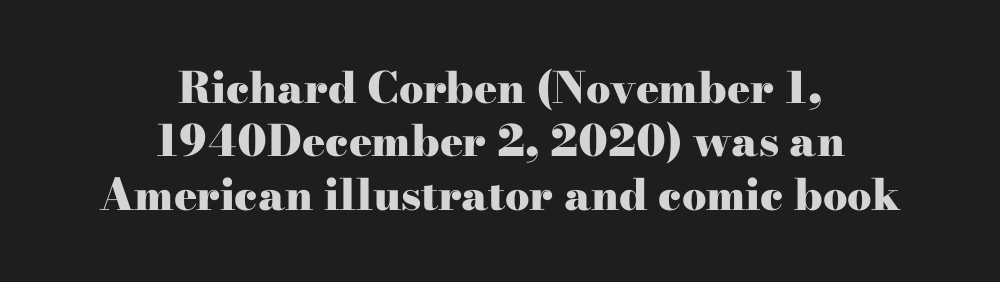
Q: Is the text bold? A: Yes.
Q: Is the text italic (slanted)? A: No, it is upright.
Q: Is the typeface a serif or a sans-serif typeface? A: Serif.
Q: Is the text underlined? A: No.
Q: How is the paragraph aligned? A: Centered.
Q: Is the spacing between letters normal or unusually wide? A: Normal.
Q: Width (condensed, normal, or wide)? A: Wide.
Q: Stroke contrast? A: High.
Q: x-height? A: Small.
Q: Monospaced? A: No.
